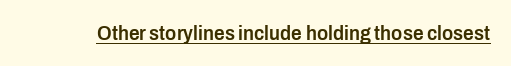
The image shows 21 px text type, upright; set normal letter spacing, underlined.
